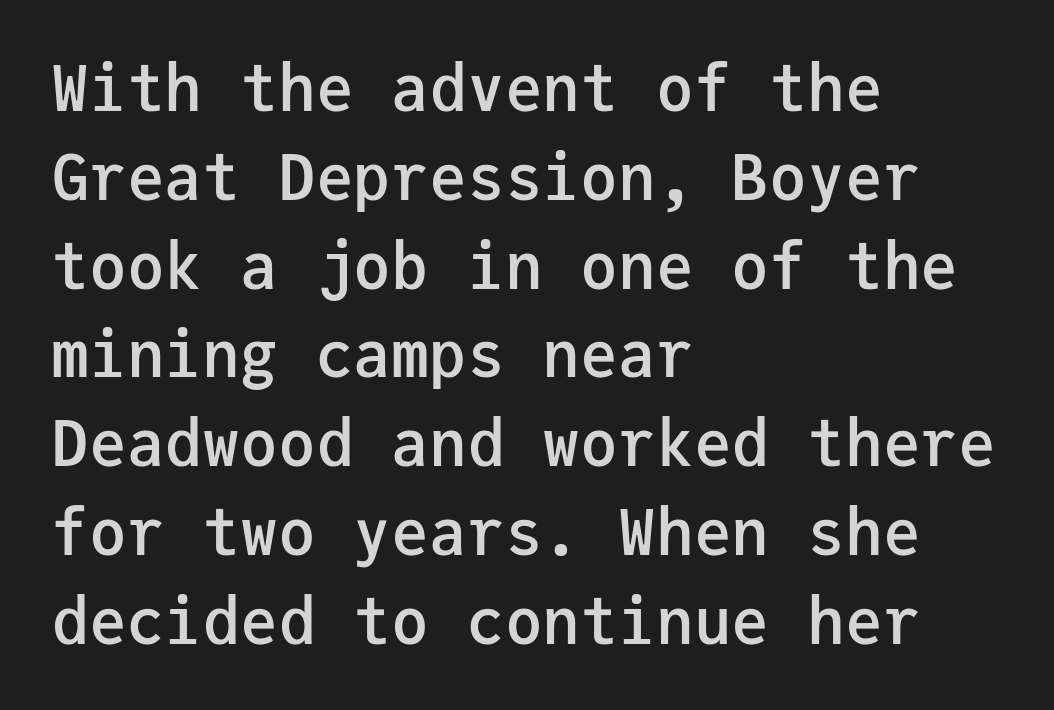
To sum up the face: it is a sans, with no serifs. Words float on clear page, feet unadorned. Line starts are locked; line ends wander. Notice the strokes are somewhat thickened but not fully heavy: this is a semibold.
